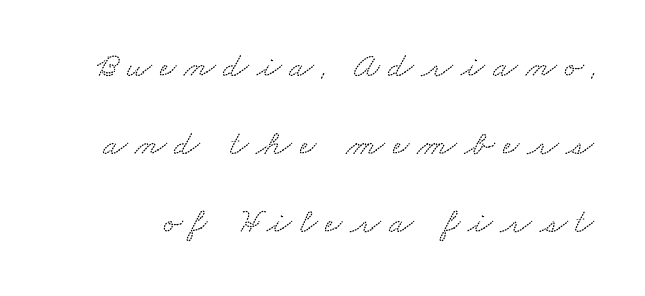
{"width": "wide", "stroke_contrast": "low", "x_height": "small", "monospaced": "no", "underline": "no", "line_spacing": "loose", "line_spacing_ratio": 2.17, "letter_spacing": "wide", "letter_spacing_em": 0.22, "glyph_px": 36}
